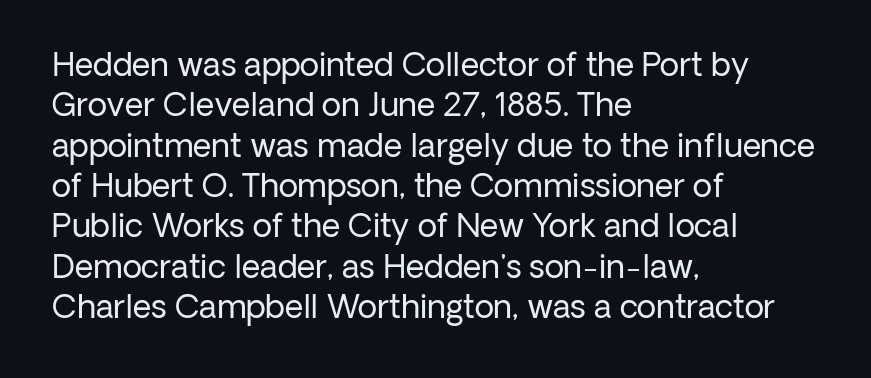
This is the regular roman posture of the typeface. Leading matches the norm, producing a regular column. Caption: multi-line text, flush left, ragged right. A typesetter would call this proportional, since set widths differ per character. Heaviness? Minimal to ordinary, like unemphasized prose.
